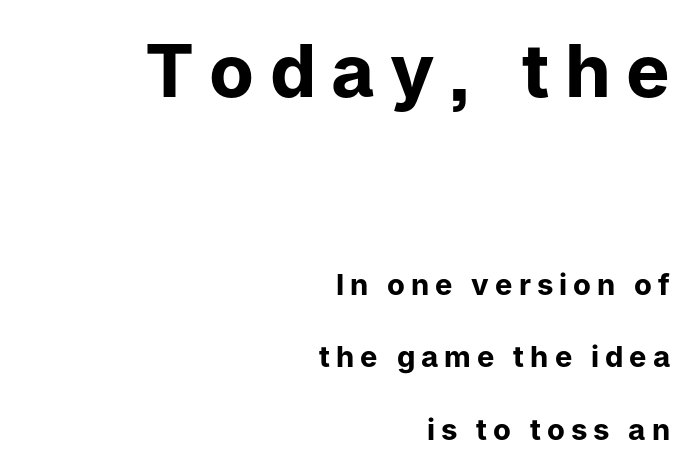
{"serif": "no", "italic": "no", "bold": "yes", "weight": "bold", "width": "normal", "stroke_contrast": "low", "x_height": "medium", "monospaced": "no", "underline": "no", "align": "right", "line_spacing": "loose", "line_spacing_ratio": 2.49, "letter_spacing": "wide", "letter_spacing_em": 0.21, "larger_block": "first", "size_ratio": 2.52, "glyph_px": 73}
